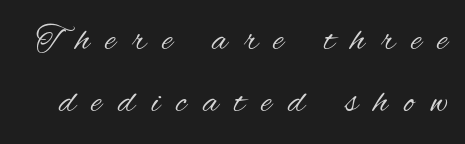
{"serif": "no", "bold": "no", "weight": "regular", "width": "condensed", "stroke_contrast": "medium", "x_height": "small", "monospaced": "no", "underline": "no", "line_spacing_ratio": 1.71, "letter_spacing": "wide", "letter_spacing_em": 0.46, "glyph_px": 36}
